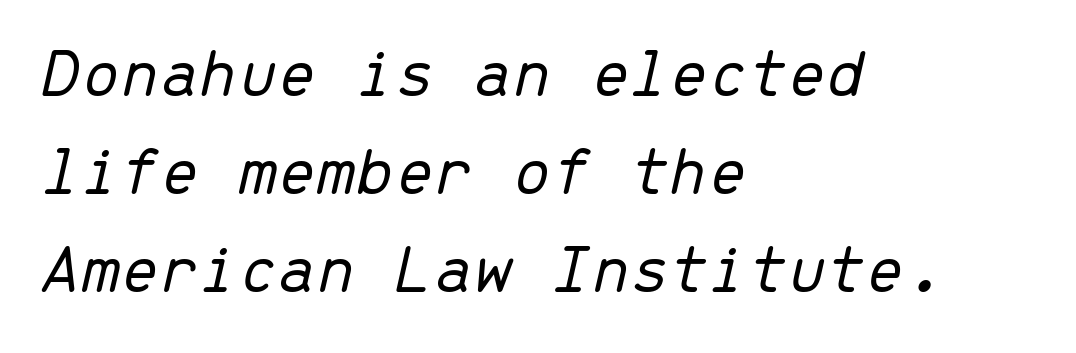
The image shows 70 px light type, italic (leaning right), monospaced; set left-aligned, normal line spacing (1.4x), normal letter spacing, not underlined; low stroke contrast and a medium x-height.
